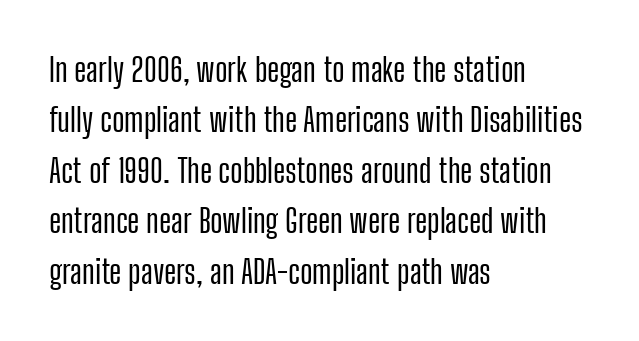
Q: Is the text italic (slanted)? A: No, it is upright.
Q: Is the typeface a serif or a sans-serif typeface? A: Sans-serif.
Q: Is the text underlined? A: No.
Q: How is the paragraph aligned? A: Left-aligned.
Q: Is the spacing between letters normal or unusually wide? A: Normal.
Q: Is the spacing between lines tight, normal or loose? A: Normal.
Q: Width (condensed, normal, or wide)? A: Condensed.
Q: Stroke contrast? A: Low.
Q: x-height? A: Medium.
Q: Monospaced? A: No.
